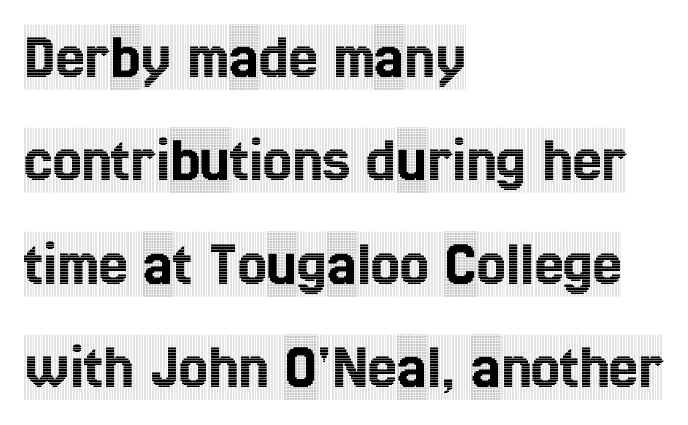
{"serif": "yes", "italic": "no", "width": "condensed", "x_height": "large", "monospaced": "no", "underline": "no", "align": "left", "line_spacing": "normal", "line_spacing_ratio": 1.59, "letter_spacing": "normal", "letter_spacing_em": 0.0, "glyph_px": 65}
